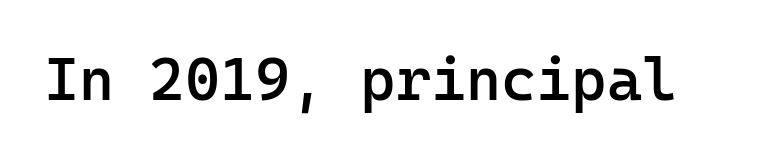
{"serif": "no", "italic": "no", "bold": "semi", "weight": "semibold", "width": "normal", "stroke_contrast": "low", "x_height": "medium", "monospaced": "yes", "underline": "no", "letter_spacing": "normal", "letter_spacing_em": 0.0, "glyph_px": 60}
